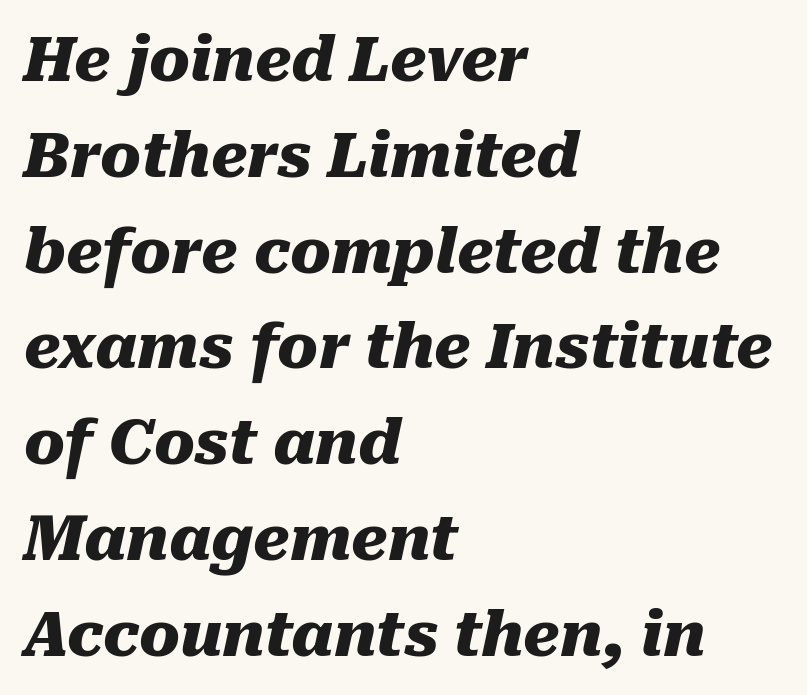
Q: Is the text bold? A: Yes.
Q: Is the text italic (slanted)? A: Yes, it leans right by about 10 degrees.
Q: Is the text underlined? A: No.
Q: How is the paragraph aligned? A: Left-aligned.
Q: Is the spacing between letters normal or unusually wide? A: Normal.
Q: Is the spacing between lines tight, normal or loose? A: Normal.
Q: Width (condensed, normal, or wide)? A: Normal.
Q: Stroke contrast? A: Medium.
Q: x-height? A: Medium.
Q: Monospaced? A: No.
